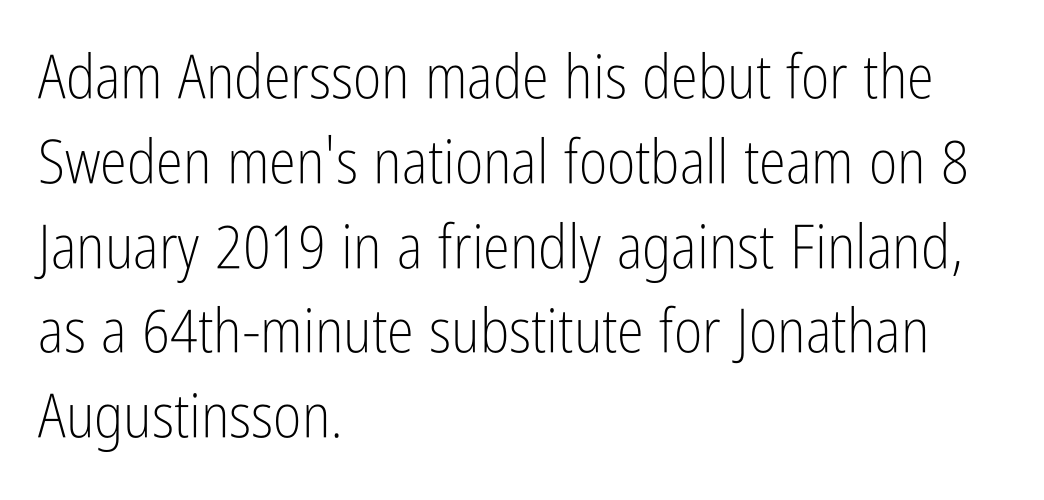
Compared with a typical body face, this is equally light or lighter still. You can tell from the bare stems that sans-serif type was used. Observe the ordinary spacing: letters are neighbours, not strangers. In CSS terms this would be text-align: left.
